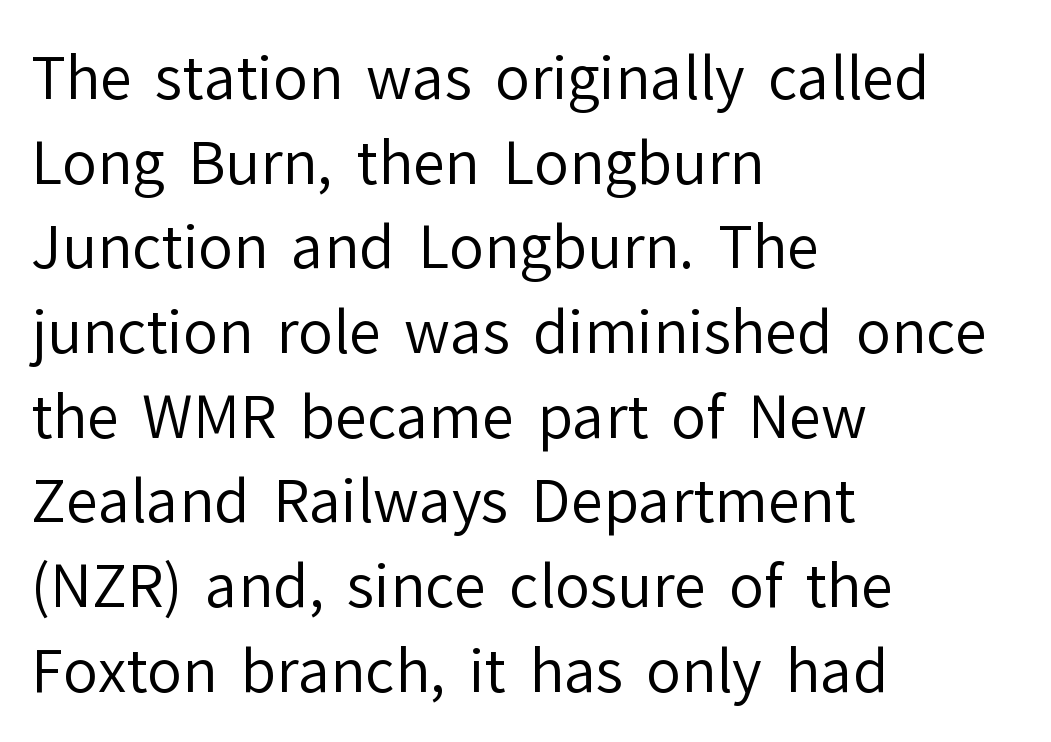
{"serif": "no", "italic": "no", "bold": "no", "weight": "regular", "width": "normal", "stroke_contrast": "low", "x_height": "medium", "monospaced": "no", "underline": "no", "align": "left", "line_spacing": "normal", "line_spacing_ratio": 1.46, "letter_spacing": "normal", "letter_spacing_em": 0.0, "glyph_px": 58}
